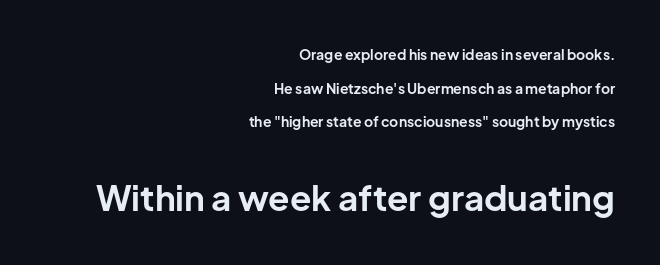
Nobody drew a line under any word here. Every character sits straight up, as roman type does. Loosely led — the rows are spread out. What weight is shown? A full bold with thick strokes. The text was rendered using a sans face with plain stroke endings.
